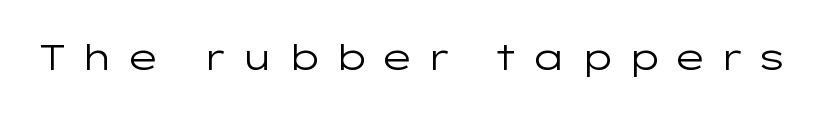
{"serif": "no", "italic": "no", "bold": "no", "weight": "regular", "width": "wide", "stroke_contrast": "low", "x_height": "medium", "monospaced": "no", "underline": "no", "letter_spacing": "wide", "letter_spacing_em": 0.33, "glyph_px": 36}
